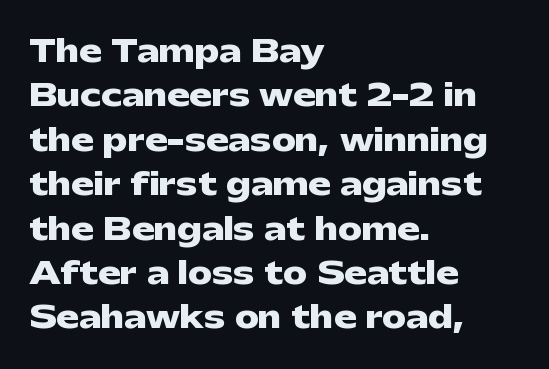
Each glyph is drawn with heavy, bold strokes. The letters stand straight up with perfectly vertical stems. A sans-serif font was chosen for this passage. This rendering uses left alignment, leaving the right contour irregular. The specimen omits any rule beneath the text block's lines.
